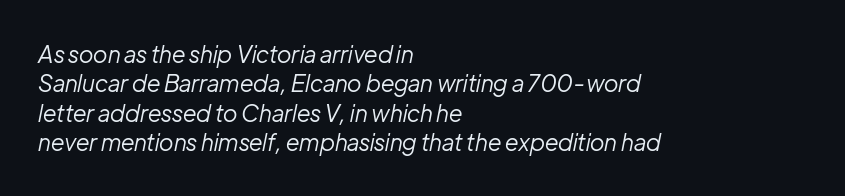
{"italic": "yes", "lean": "right", "slant_degrees": 12, "bold": "no", "underline": "no", "align": "left", "line_spacing": "normal", "line_spacing_ratio": 1.28, "letter_spacing": "normal", "letter_spacing_em": 0.0, "glyph_px": 23}
